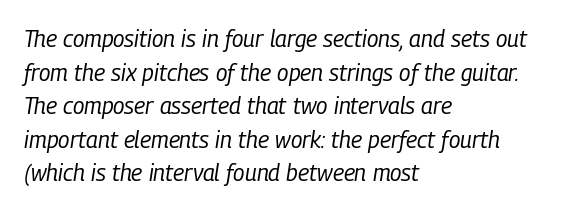
Q: Is the text bold? A: No.
Q: Is the text italic (slanted)? A: Yes, it leans right by about 9 degrees.
Q: Is the text underlined? A: No.
Q: How is the paragraph aligned? A: Left-aligned.
Q: Is the spacing between letters normal or unusually wide? A: Normal.
Q: Is the spacing between lines tight, normal or loose? A: Normal.
